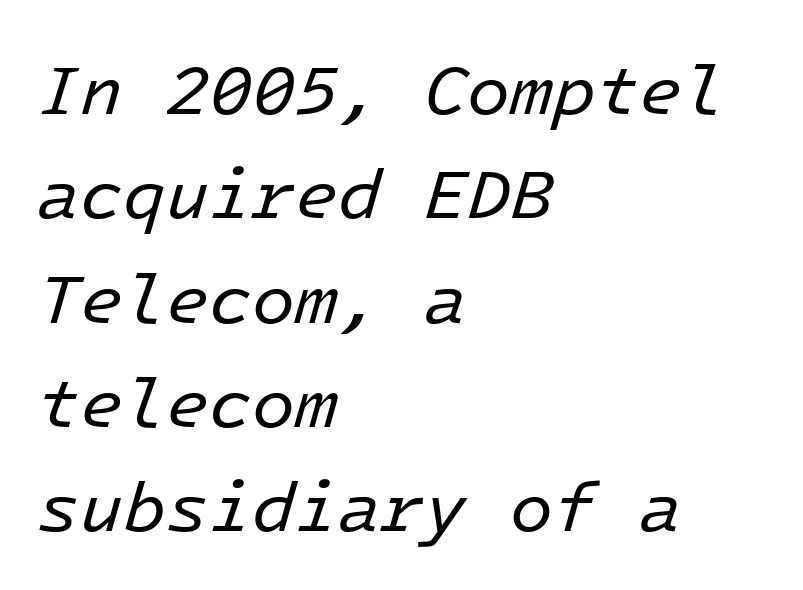
On a weight scale, this lands at 450 or below. How would I describe the line gaps? Plain and ordinary. Check the space under the baseline: it is left empty. The typesetter chose a ragged-right arrangement here. You could call the tracking neutral — neither tight nor loose. The typography opts for an oblique posture over an upright one.
